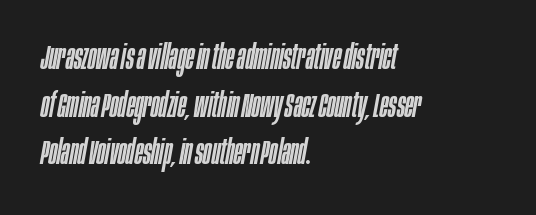
The image shows 35 px condensed type, italic (leaning right); set left-aligned, normal line spacing (1.36x), normal letter spacing, not underlined; low stroke contrast and a large x-height.
